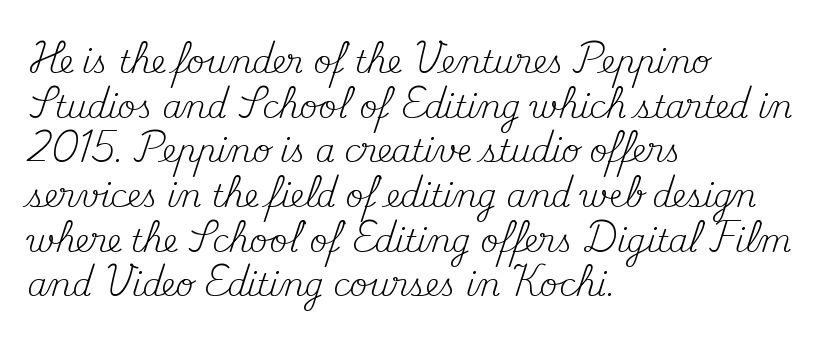
{"serif": "yes", "bold": "no", "weight": "regular", "width": "normal", "stroke_contrast": "medium", "x_height": "small", "monospaced": "no", "underline": "no", "align": "left", "line_spacing": "normal", "line_spacing_ratio": 1.44, "letter_spacing": "normal", "letter_spacing_em": 0.0, "glyph_px": 31}
